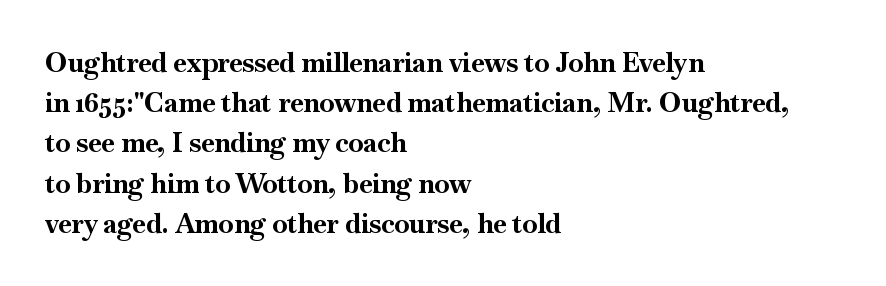
Q: Is the text bold? A: Yes.
Q: Is the text italic (slanted)? A: No, it is upright.
Q: Is the text underlined? A: No.
Q: How is the paragraph aligned? A: Left-aligned.
Q: Is the spacing between letters normal or unusually wide? A: Normal.
Q: Is the spacing between lines tight, normal or loose? A: Normal.
